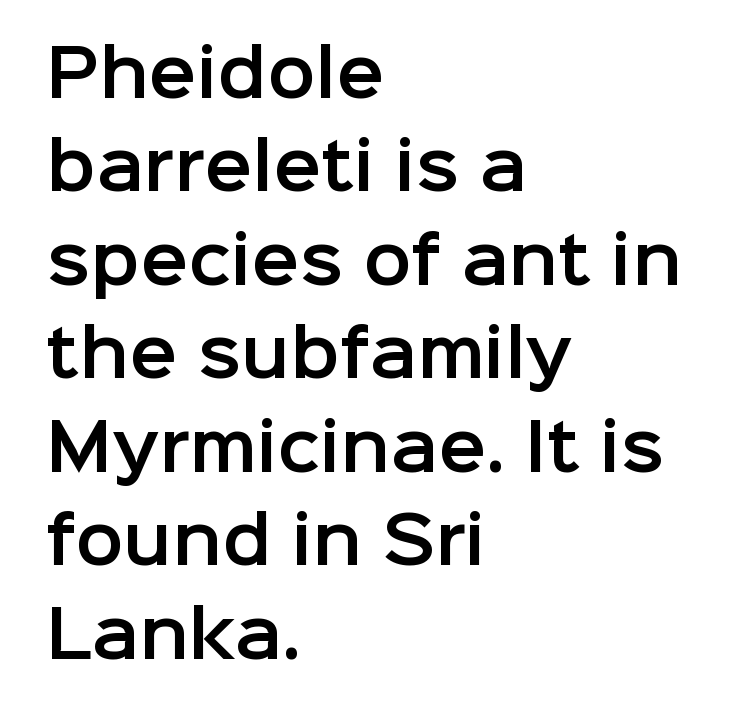
The image shows 64 px sans-serif type, upright; set left-aligned, normal line spacing (1.46x), normal letter spacing, not underlined; low stroke contrast and a medium x-height.
